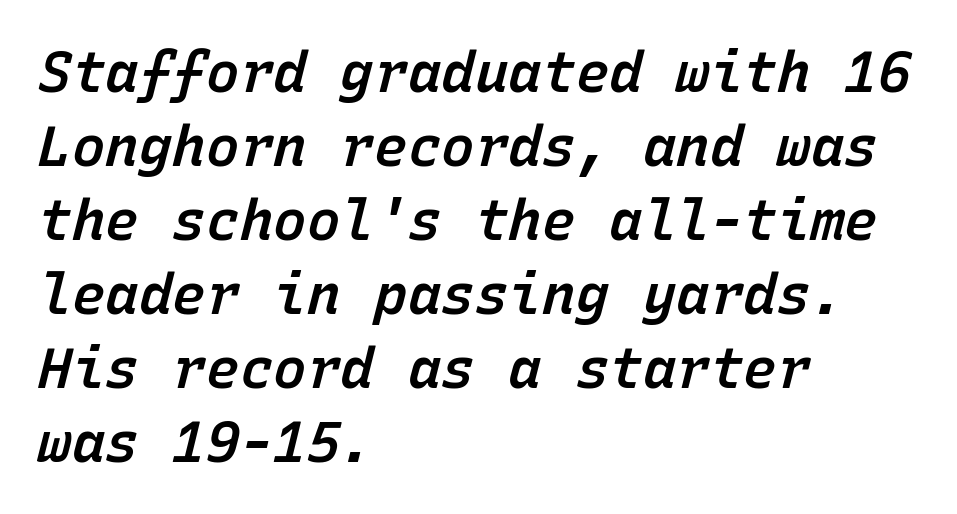
Descenders hang freely into open space. Each glyph is drawn with semibold strokes, heavier than normal yet not fully bold. One glance says typical: line gaps are just what's usual. The rendering applies a slant to the glyphs.
